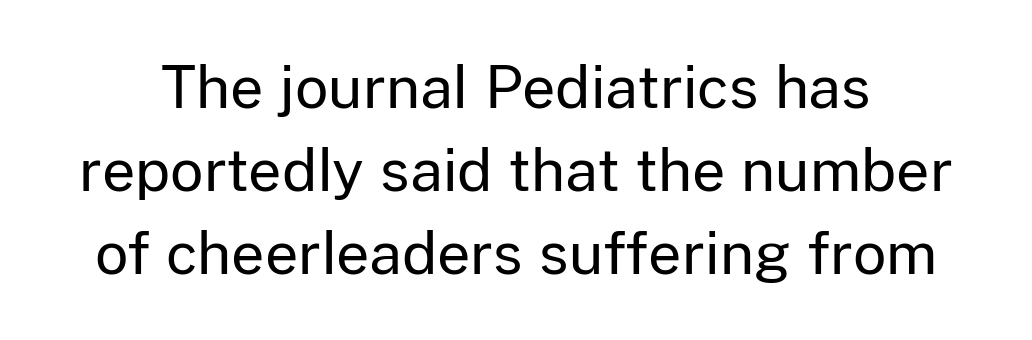
Here the designer chose a conventional face with non-uniform glyph widths. Evenly set lines give the paragraph a standard silhouette. Is the stroke heavy? The answer is a plain regular-or-lighter. Has an underline been added? It has not. Grotesque or geometric, the face here clearly has no serifs.
